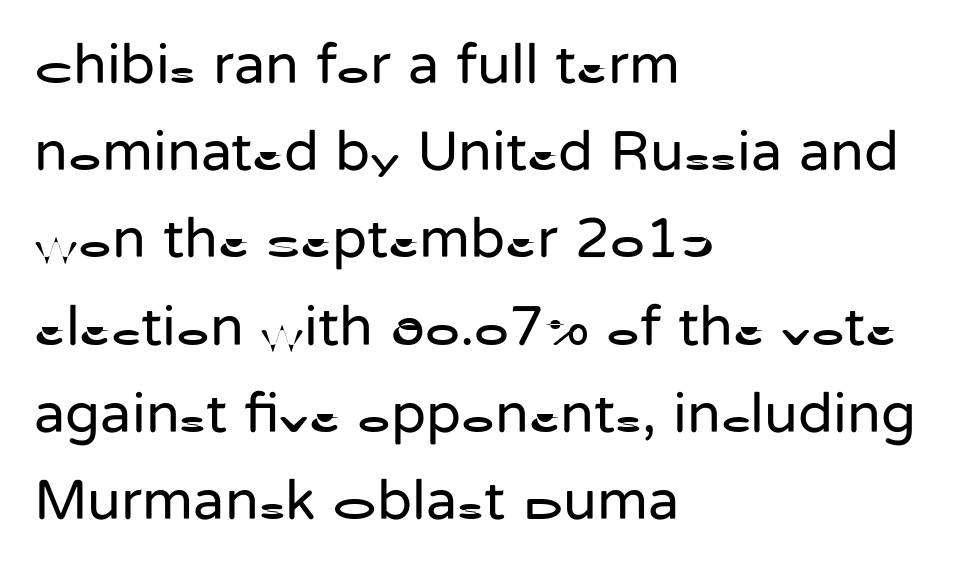
Nothing unusual about the tracking: characters are spaced as the font intends. The passage shown is typed in a proportional face where columns would drift. If you drew a ruler down the left edge, every line would touch it. The vertical gap from one line to the next is medium.
